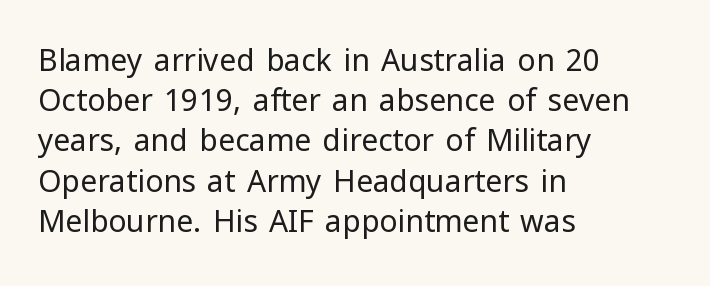
The image shows 30 px regular-weight sans-serif type, upright; set left-aligned, normal line spacing (1.34x), normal letter spacing, not underlined; low stroke contrast and a medium x-height.
